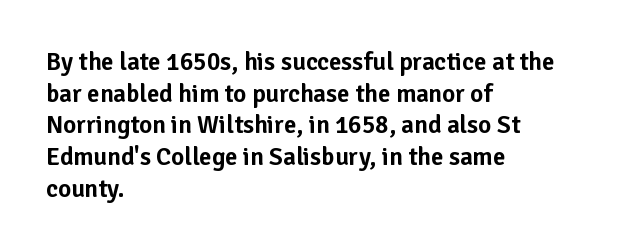
Q: Is the text italic (slanted)? A: No, it is upright.
Q: Is the text underlined? A: No.
Q: How is the paragraph aligned? A: Left-aligned.
Q: Is the spacing between letters normal or unusually wide? A: Normal.
Q: Is the spacing between lines tight, normal or loose? A: Normal.
